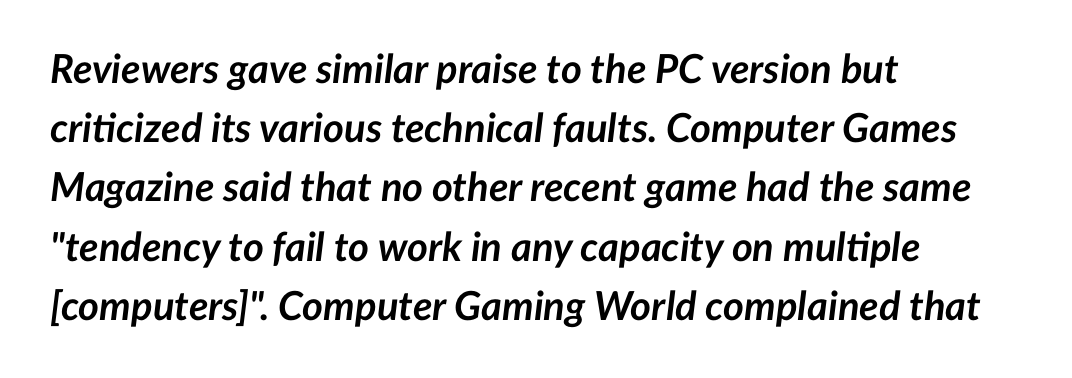
The rendering uses natural spacing where letterforms have individual widths. This rendering leaves character spacing at its baseline value. Notice how thick the strokes are: this is what a full bold looks like. Is there much room between lines? A standard amount, neither cramped nor airy. The rendering applies a slant to the glyphs. Check the space under the baseline: it is left empty.
